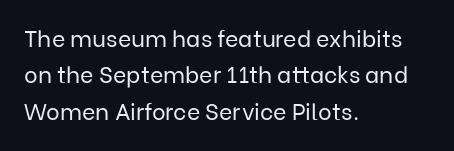
{"italic": "no", "bold": "no", "underline": "no", "align": "left", "line_spacing": "normal", "line_spacing_ratio": 1.58, "letter_spacing": "normal", "letter_spacing_em": 0.0, "glyph_px": 23}
